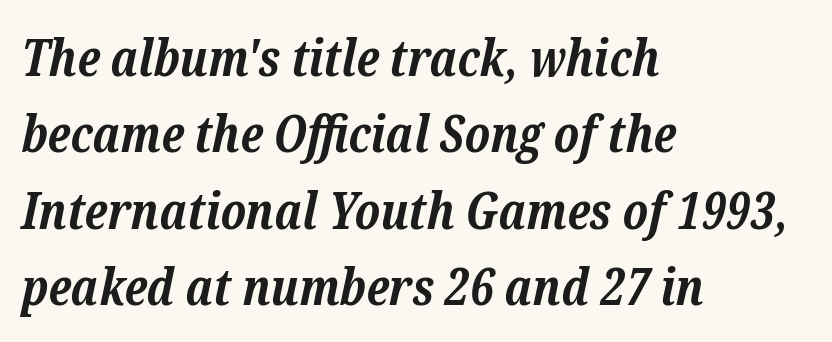
Style check: oblique. To sum up the face: it has serifs. One glance says typical: line gaps are just what's usual. Between one letter and the next there's only the usual sliver of space.
